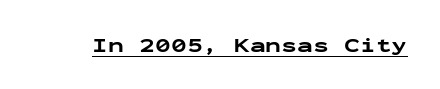
{"italic": "no", "bold": "yes", "underline": "yes", "letter_spacing": "normal", "letter_spacing_em": 0.0, "glyph_px": 21}
